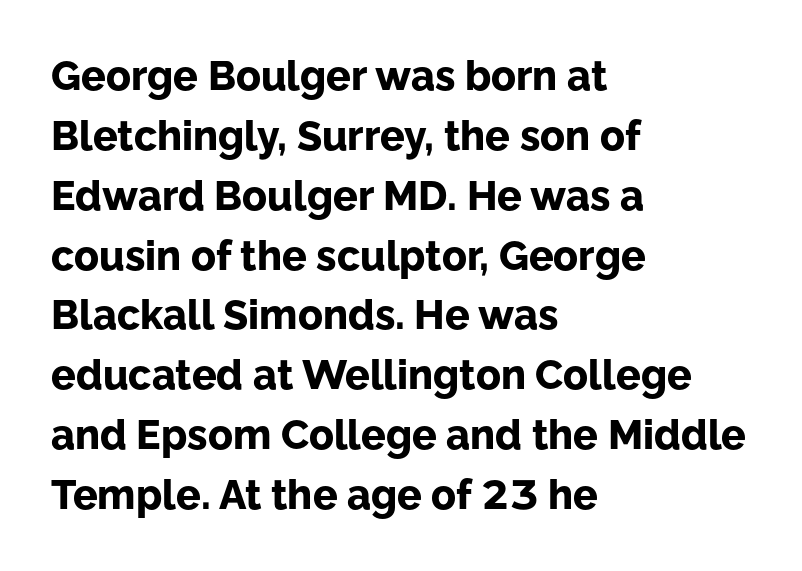
Q: Is the text bold? A: Yes.
Q: Is the text italic (slanted)? A: No, it is upright.
Q: Is the typeface a serif or a sans-serif typeface? A: Sans-serif.
Q: Is the text underlined? A: No.
Q: How is the paragraph aligned? A: Left-aligned.
Q: Is the spacing between letters normal or unusually wide? A: Normal.
Q: Is the spacing between lines tight, normal or loose? A: Normal.
Q: Width (condensed, normal, or wide)? A: Normal.
Q: Stroke contrast? A: Low.
Q: x-height? A: Medium.
Q: Monospaced? A: No.
